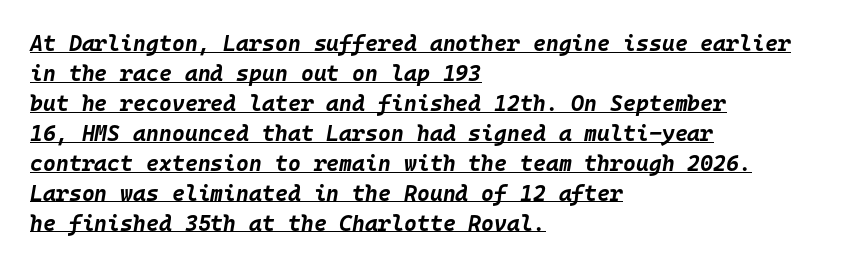
{"italic": "yes", "lean": "right", "slant_degrees": 10, "bold": "yes", "underline": "yes", "align": "left", "line_spacing": "normal", "line_spacing_ratio": 1.36, "letter_spacing": "normal", "letter_spacing_em": 0.0, "glyph_px": 22}
